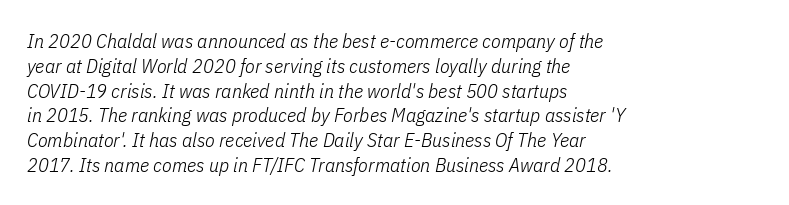
The image shows 20 px text type, italic (leaning right); set left-aligned, line spacing 1.24x, normal letter spacing, not underlined.
